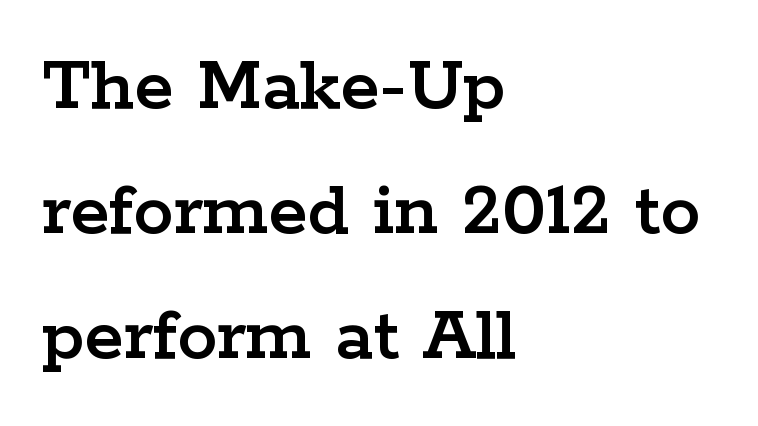
Q: Is the text italic (slanted)? A: No, it is upright.
Q: Is the typeface a serif or a sans-serif typeface? A: Serif.
Q: Is the text underlined? A: No.
Q: How is the paragraph aligned? A: Left-aligned.
Q: Is the spacing between letters normal or unusually wide? A: Normal.
Q: Is the spacing between lines tight, normal or loose? A: Normal.
Q: Width (condensed, normal, or wide)? A: Wide.
Q: Stroke contrast? A: Low.
Q: x-height? A: Medium.
Q: Monospaced? A: No.
